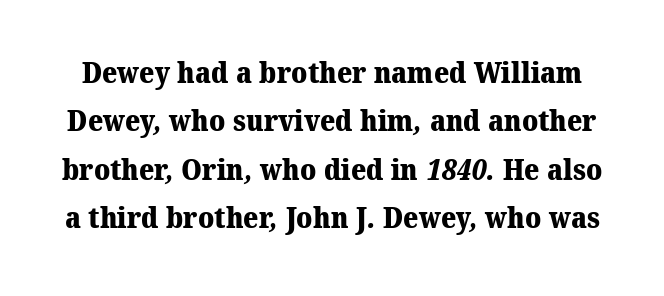
{"serif": "yes", "bold": "yes", "weight": "heavy", "width": "normal", "stroke_contrast": "medium", "x_height": "medium", "monospaced": "no", "underline": "no", "line_spacing": "normal", "line_spacing_ratio": 1.67, "letter_spacing": "normal", "letter_spacing_em": 0.0, "glyph_px": 29}
